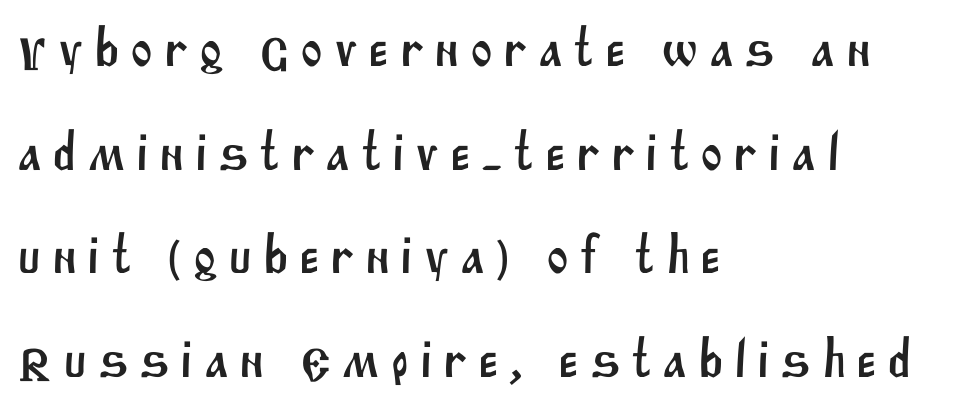
The space beneath each line is pristine and unruled. The text block is weighted toward the left margin, trailing off unevenly rightward. Each letter's strokes conclude bluntly, with no projecting serifs. A typesetter would call this proportional, since set widths differ per character. Loosely led — the rows are spread out.
